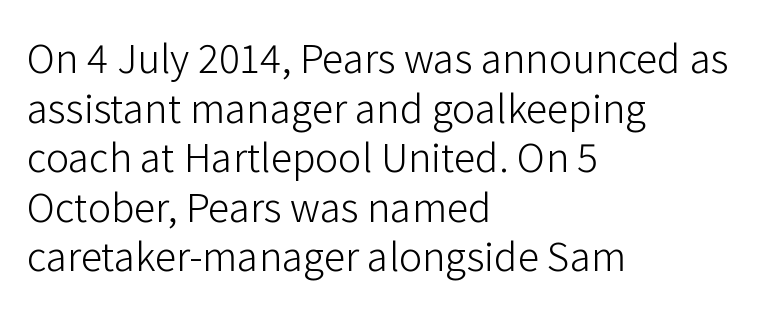
Typeset ragged right — the left edge is the straight one. Each row of text sits above clean, open space. The weight tops out at a normal text grade. Nobody touched the tracking dial on this one. This sample keeps an unexceptional amount of space between lines.
